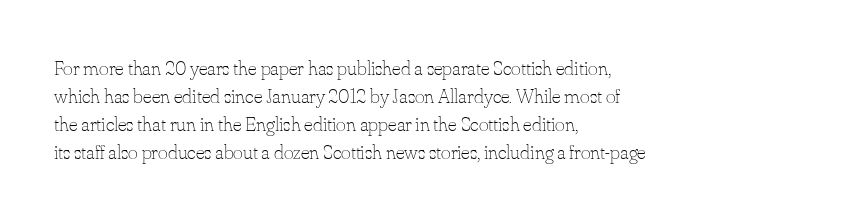
Q: Is the text bold? A: No.
Q: Is the text italic (slanted)? A: No, it is upright.
Q: Is the text underlined? A: No.
Q: How is the paragraph aligned? A: Left-aligned.
Q: Is the spacing between letters normal or unusually wide? A: Normal.
Q: Is the spacing between lines tight, normal or loose? A: Normal.
